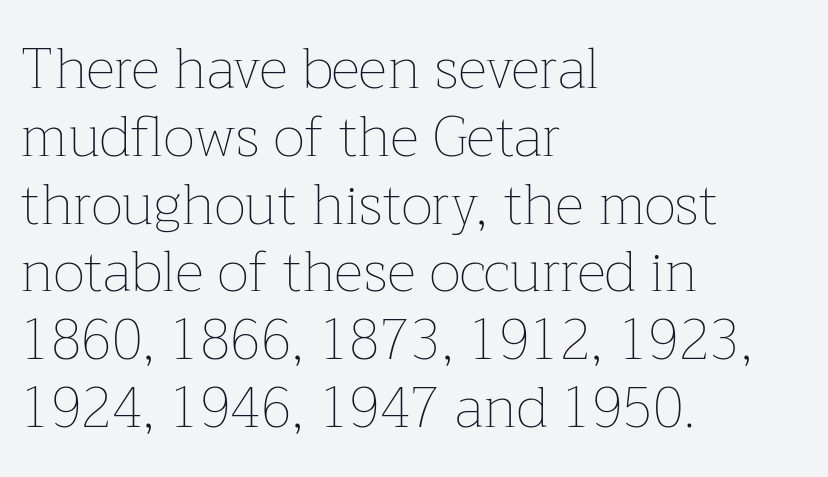
{"italic": "no", "bold": "no", "weight": "thin", "width": "normal", "stroke_contrast": "low", "x_height": "medium", "monospaced": "no", "underline": "no", "align": "left", "line_spacing_ratio": 1.21, "letter_spacing": "normal", "letter_spacing_em": 0.0, "glyph_px": 56}
